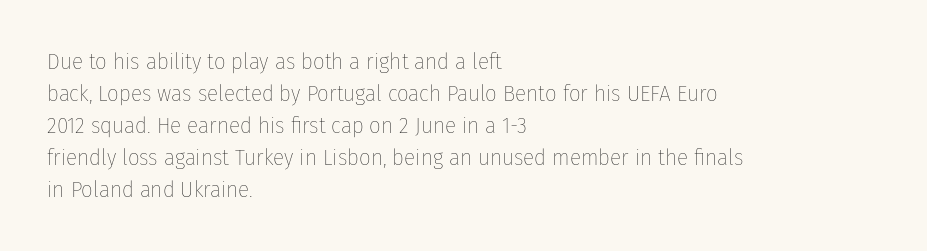
Caption: standard tracking, unaltered. Does the leading feel generous? No, just average. The lines are quadded left. Check the space under the baseline: it is left empty.
